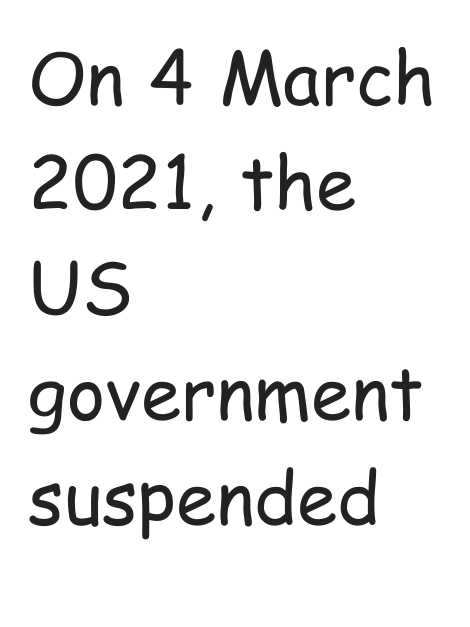
{"serif": "no", "italic": "no", "bold": "no", "weight": "regular", "width": "condensed", "stroke_contrast": "low", "x_height": "medium", "monospaced": "no", "underline": "no", "align": "left", "line_spacing": "normal", "line_spacing_ratio": 1.44, "letter_spacing": "normal", "letter_spacing_em": 0.0, "glyph_px": 73}
